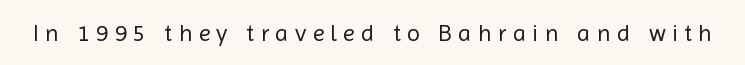
Q: Is the text bold? A: No.
Q: Is the text italic (slanted)? A: No, it is upright.
Q: Is the text underlined? A: No.
Q: Is the spacing between letters normal or unusually wide? A: Unusually wide.
